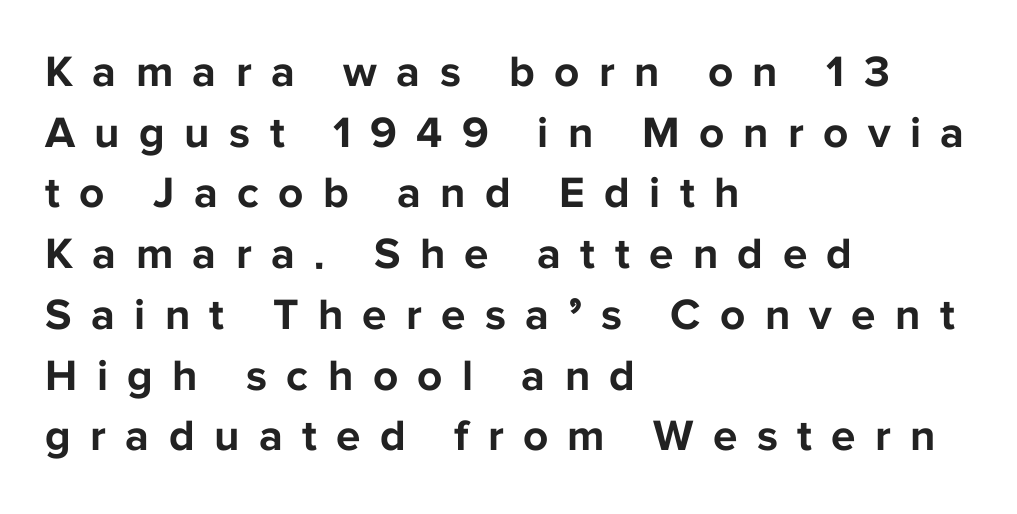
What weight is shown? A full bold with thick strokes. Clear beneath every line of the passage. Normally led — the rows are evenly, conventionally spaced. The tracking jumps out immediately: characters are airy and widely separated.
